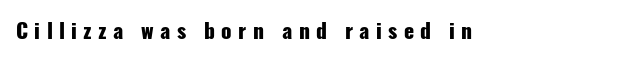
{"italic": "no", "bold": "yes", "underline": "no", "letter_spacing": "wide", "letter_spacing_em": 0.3, "glyph_px": 21}
